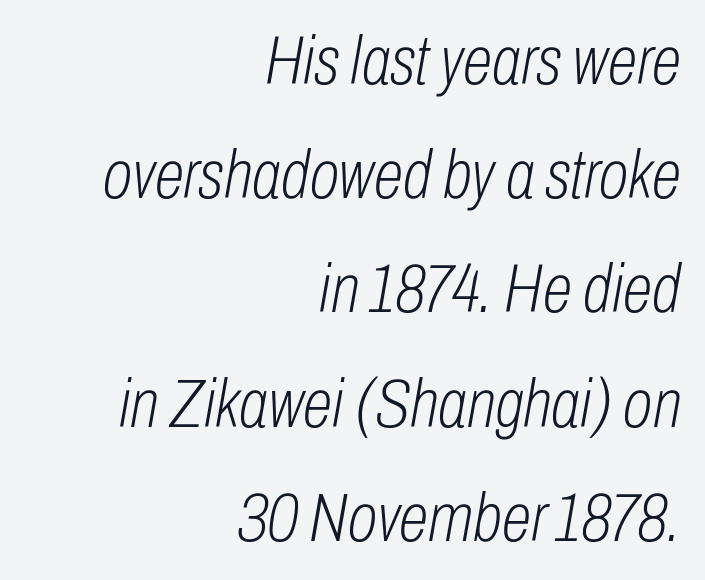
Q: Is the text bold? A: No.
Q: Is the text italic (slanted)? A: Yes, it leans right by about 10 degrees.
Q: Is the text underlined? A: No.
Q: How is the paragraph aligned? A: Right-aligned.
Q: Is the spacing between letters normal or unusually wide? A: Normal.
Q: Is the spacing between lines tight, normal or loose? A: Normal.
Q: Width (condensed, normal, or wide)? A: Condensed.
Q: Stroke contrast? A: Low.
Q: x-height? A: Medium.
Q: Monospaced? A: No.
